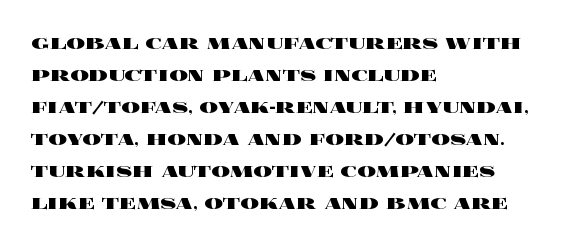
The image shows 23 px bold type, upright; set left-aligned, normal line spacing (1.39x), normal letter spacing, not underlined.
